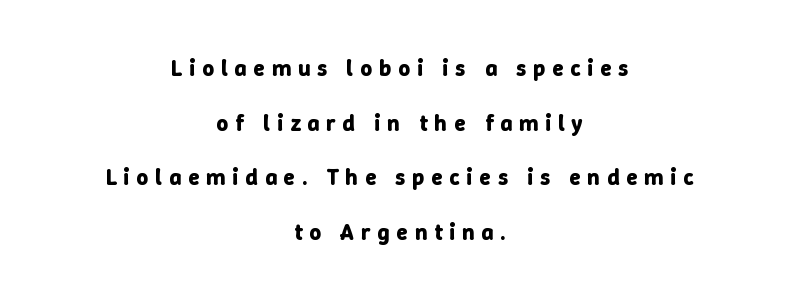
The image shows 23 px bold type, upright; set centered, loose line spacing (2.37x), unusually wide letter spacing (+0.3 em), not underlined.
